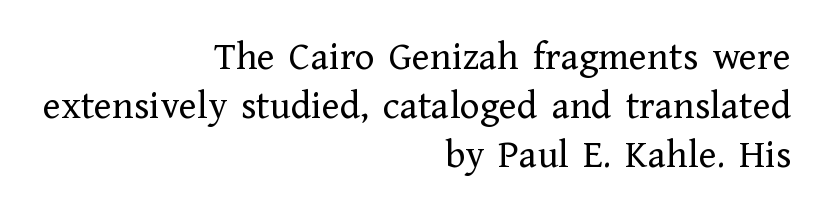
The line texture is even and compact thanks to regular tracking. Serifs: yes, visible at the terminals of the letterforms. Characters remain perfectly vertical along every line. Visually the block forms a straight wall on the right and a jagged coastline on the left. Stroke mass is kept to a normal reading level or below. Nobody drew a line under any word here.
